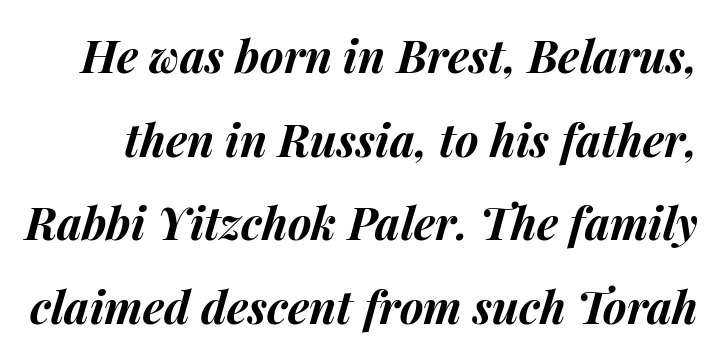
Q: Is the text bold? A: Yes.
Q: Is the text italic (slanted)? A: Yes, it leans right by about 15 degrees.
Q: Is the text underlined? A: No.
Q: Is the spacing between letters normal or unusually wide? A: Normal.
Q: Width (condensed, normal, or wide)? A: Normal.
Q: Stroke contrast? A: Medium.
Q: x-height? A: Medium.
Q: Monospaced? A: No.
